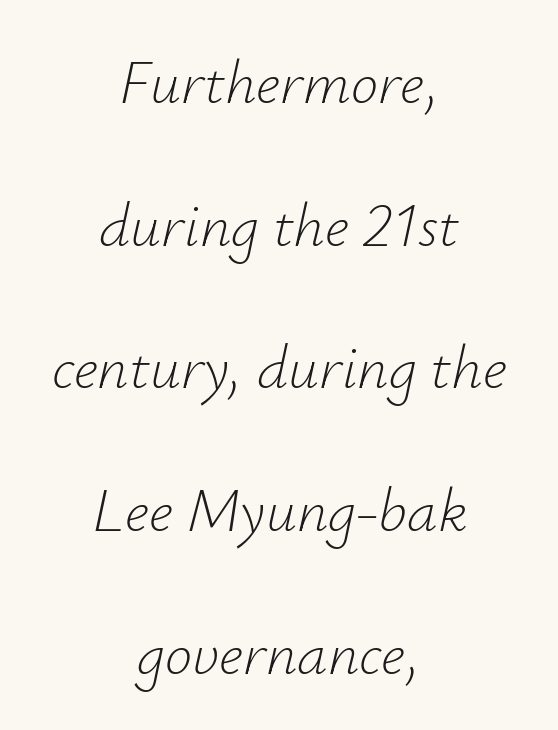
The image shows 61 px light type, italic (leaning right); set centered, loose line spacing (2.34x), normal letter spacing, not underlined; low stroke contrast and a small x-height.
